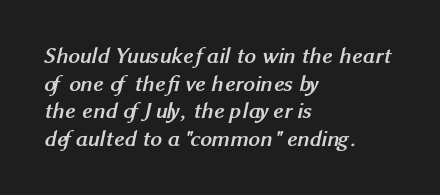
The passage is arranged the way most books set body copy — flush left. Each glyph is drawn with heavy, bold strokes. This sample uses plain, unmodified letter spacing. Only glyphs here, with clear space below each row.
